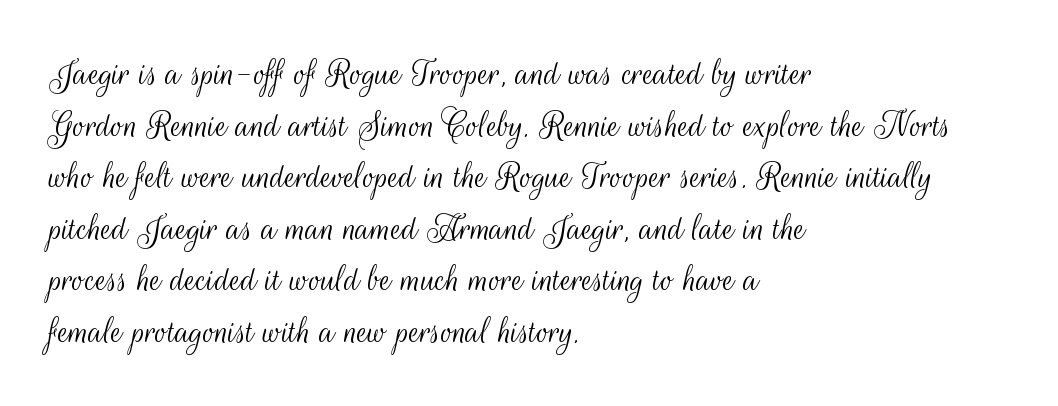
The image shows 40 px light, condensed sans-serif type; set left-aligned, normal line spacing (1.29x), normal letter spacing, not underlined; medium stroke contrast and a small x-height.
